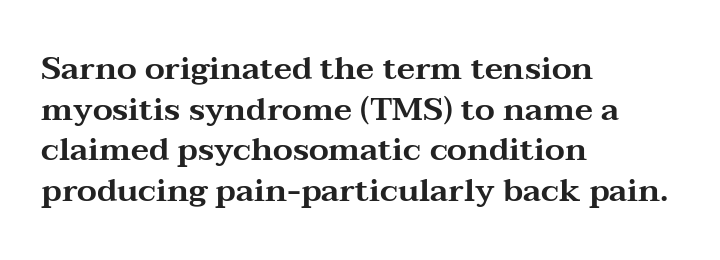
{"serif": "yes", "italic": "no", "width": "wide", "stroke_contrast": "medium", "x_height": "medium", "monospaced": "no", "underline": "no", "align": "left", "line_spacing": "normal", "line_spacing_ratio": 1.27, "letter_spacing": "normal", "letter_spacing_em": 0.0, "glyph_px": 32}
